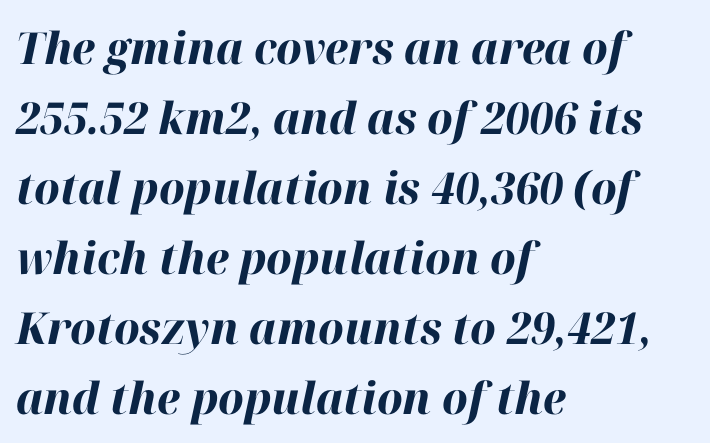
The image shows 44 px bold type, italic (leaning right); set left-aligned, normal line spacing (1.59x), normal letter spacing, not underlined; high stroke contrast and a medium x-height.
